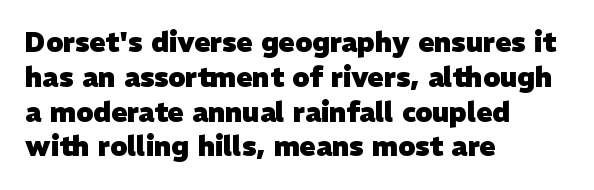
Q: Is the text bold? A: Yes.
Q: Is the text underlined? A: No.
Q: How is the paragraph aligned? A: Left-aligned.
Q: Is the spacing between letters normal or unusually wide? A: Normal.
Q: Is the spacing between lines tight, normal or loose? A: Normal.
